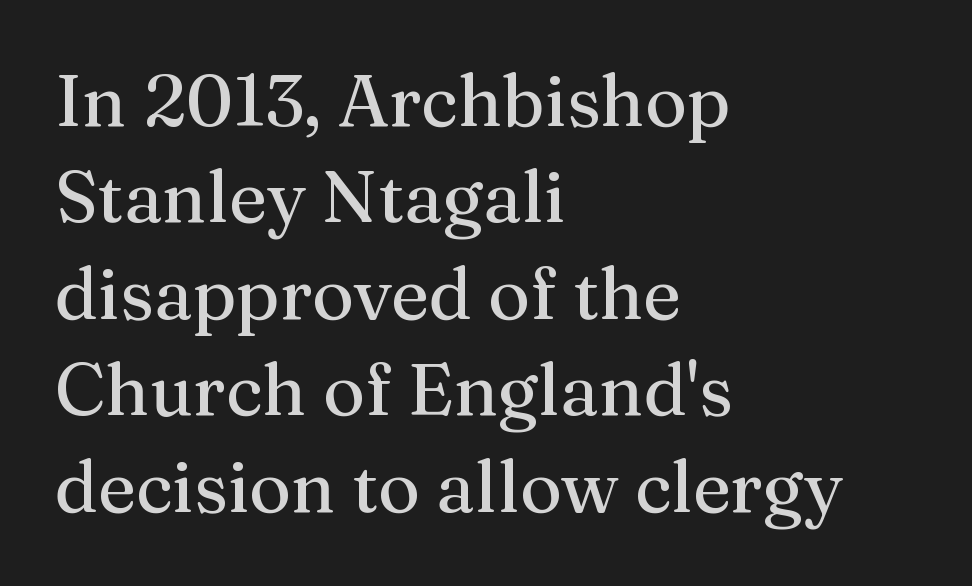
{"serif": "yes", "italic": "no", "width": "normal", "stroke_contrast": "medium", "x_height": "medium", "monospaced": "no", "underline": "no", "align": "left", "line_spacing": "normal", "line_spacing_ratio": 1.34, "letter_spacing": "normal", "letter_spacing_em": 0.0, "glyph_px": 72}
